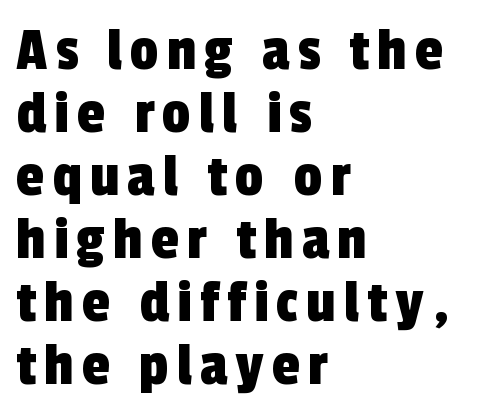
Q: Is the typeface a serif or a sans-serif typeface? A: Sans-serif.
Q: Is the text underlined? A: No.
Q: How is the paragraph aligned? A: Left-aligned.
Q: Is the spacing between lines tight, normal or loose? A: Tight.
Q: Width (condensed, normal, or wide)? A: Condensed.
Q: x-height? A: Medium.
Q: Monospaced? A: No.
